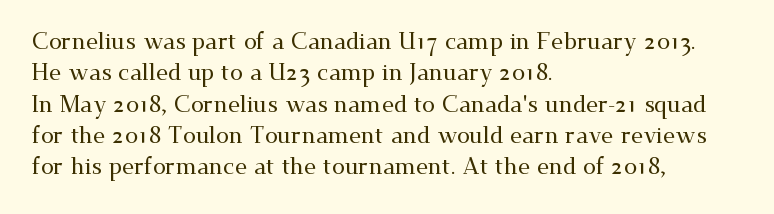
Q: Is the text italic (slanted)? A: No, it is upright.
Q: Is the text underlined? A: No.
Q: How is the paragraph aligned? A: Left-aligned.
Q: Is the spacing between letters normal or unusually wide? A: Normal.
Q: Is the spacing between lines tight, normal or loose? A: Normal.
